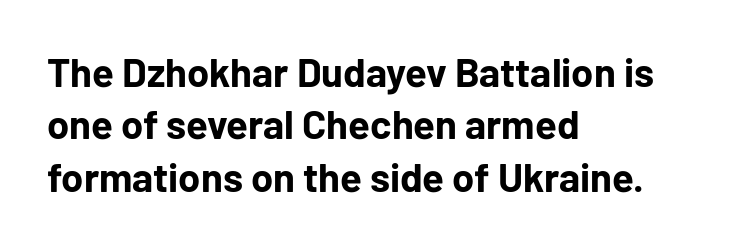
{"serif": "no", "italic": "no", "bold": "yes", "weight": "bold", "width": "normal", "stroke_contrast": "low", "x_height": "medium", "monospaced": "no", "underline": "no", "align": "left", "line_spacing": "normal", "line_spacing_ratio": 1.31, "letter_spacing": "normal", "letter_spacing_em": 0.0, "glyph_px": 40}
